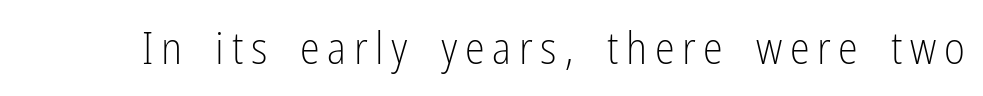
The image shows 45 px light, condensed sans-serif type, upright; set not underlined; low stroke contrast and a medium x-height.
